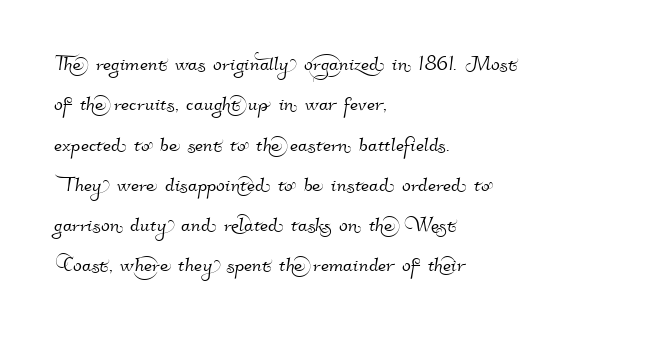
The image shows 26 px text type; set left-aligned, normal line spacing (1.55x), normal letter spacing, not underlined.
